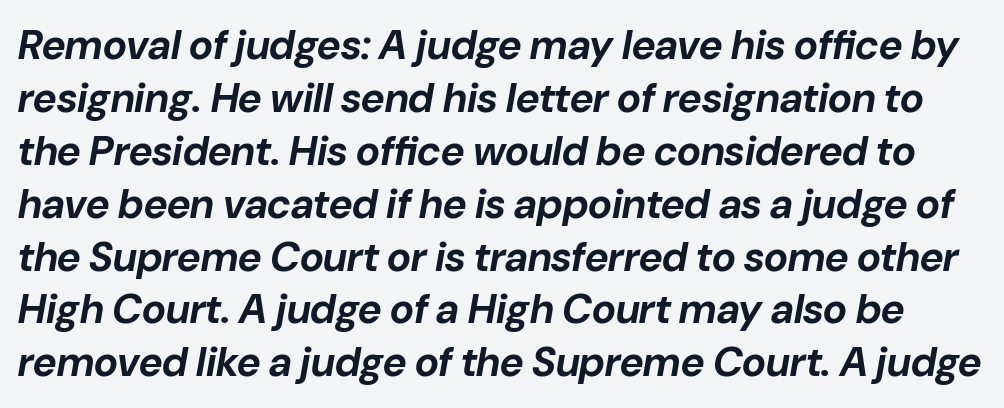
Q: Is the text bold? A: Yes.
Q: Is the text italic (slanted)? A: Yes, it leans right by about 10 degrees.
Q: Is the text underlined? A: No.
Q: Is the spacing between letters normal or unusually wide? A: Normal.
Q: Is the spacing between lines tight, normal or loose? A: Normal.
Q: Width (condensed, normal, or wide)? A: Normal.
Q: Stroke contrast? A: Low.
Q: x-height? A: Medium.
Q: Monospaced? A: No.
